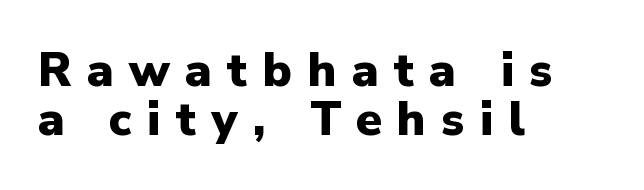
{"serif": "no", "italic": "no", "bold": "yes", "weight": "heavy", "width": "normal", "stroke_contrast": "low", "x_height": "medium", "monospaced": "no", "underline": "no", "align": "left", "line_spacing": "tight", "line_spacing_ratio": 1.04, "letter_spacing": "wide", "letter_spacing_em": 0.33, "glyph_px": 47}
